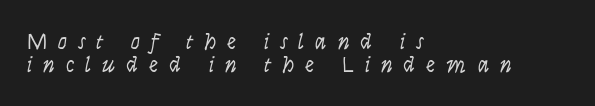
The image shows 23 px text type, italic (leaning right); set left-aligned, tight line spacing (0.98x), unusually wide letter spacing (+0.47 em), not underlined.
